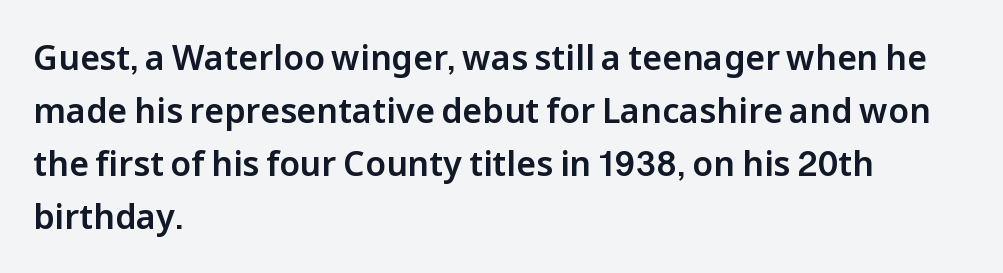
The image shows 34 px sans-serif type, upright; set left-aligned, normal line spacing (1.56x), normal letter spacing, not underlined; low stroke contrast and a medium x-height.
